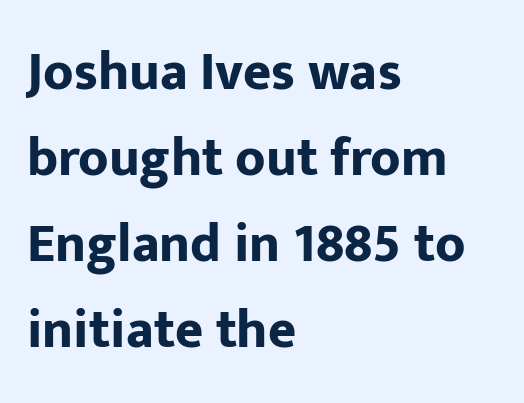
The image shows 54 px bold sans-serif type, upright; set left-aligned, normal line spacing (1.59x), normal letter spacing, not underlined; low stroke contrast and a medium x-height.
